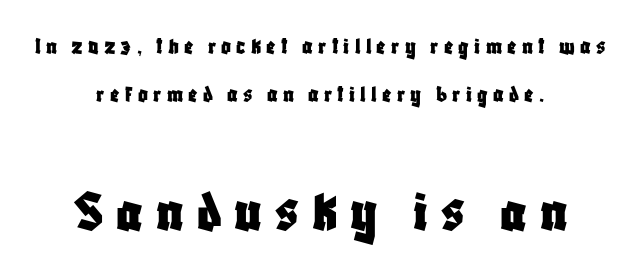
Q: Is the text italic (slanted)? A: No, it is upright.
Q: Is the typeface a serif or a sans-serif typeface? A: Sans-serif.
Q: Is the text underlined? A: No.
Q: How is the paragraph aligned? A: Centered.
Q: Is the spacing between letters normal or unusually wide? A: Unusually wide.
Q: Is the spacing between lines tight, normal or loose? A: Loose.
Q: Which block of text is set in a larger size, the first (top) or the second (bottom)? A: The second (bottom) one.
Q: Width (condensed, normal, or wide)? A: Condensed.
Q: Stroke contrast? A: Low.
Q: x-height? A: Large.
Q: Monospaced? A: No.
